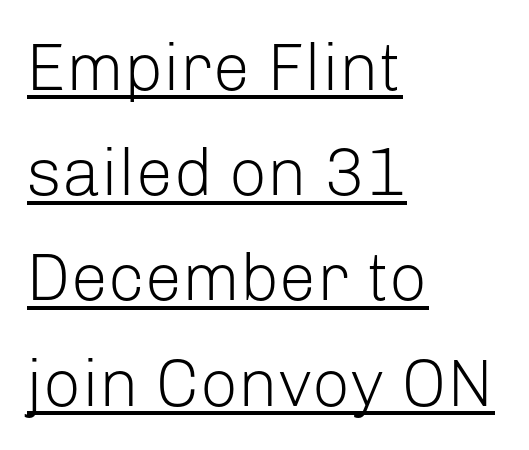
The image shows 67 px light sans-serif type, upright; set left-aligned, normal line spacing (1.57x), normal letter spacing, underlined; low stroke contrast and a medium x-height.
